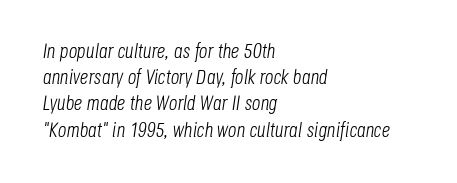
The image shows 21 px text type, italic (leaning right); set left-aligned, normal line spacing (1.25x), normal letter spacing, not underlined.
